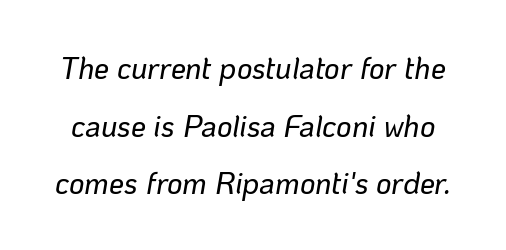
Looks like regular typesetting: each glyph gets only the width it needs. Vertically, the passage feels expansive, rows floating well apart. What stands out about the letter spacing? Nothing — it is the standard amount. Quick note: italic. The strip under each line holds only bare page.
